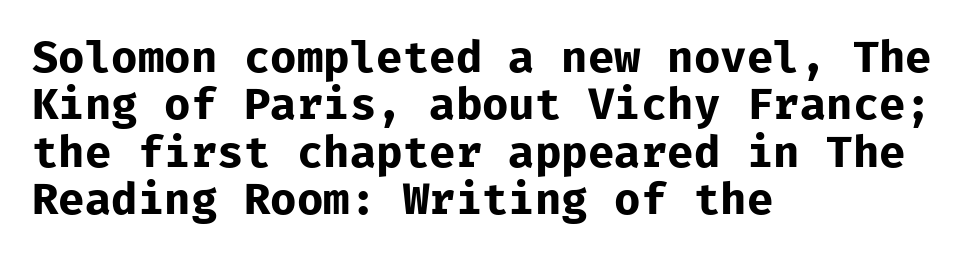
The image shows 43 px bold sans-serif type, upright, monospaced; set left-aligned, tight line spacing (1.1x), normal letter spacing, not underlined; low stroke contrast and a medium x-height.
